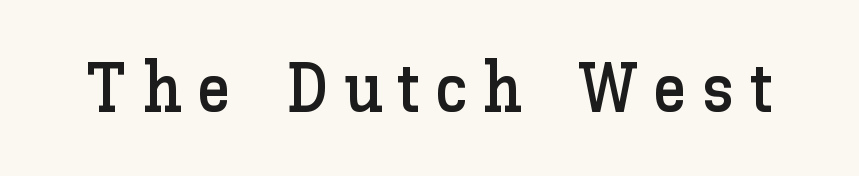
Q: Is the text italic (slanted)? A: No, it is upright.
Q: Is the text underlined? A: No.
Q: Is the spacing between letters normal or unusually wide? A: Unusually wide.
Q: Width (condensed, normal, or wide)? A: Normal.
Q: Stroke contrast? A: Low.
Q: x-height? A: Medium.
Q: Monospaced? A: No.
